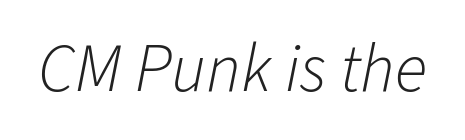
Rule under the text: the space is simply empty. Weight: not bold — regular or lighter. In terms of letterspacing, this is plain default setting. The font's italic variant was chosen for this text. You could not count columns in this text — the font is proportionally spaced.
